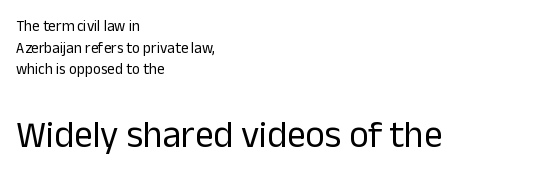
Q: Is the text bold? A: No.
Q: Is the text italic (slanted)? A: No, it is upright.
Q: Is the typeface a serif or a sans-serif typeface? A: Sans-serif.
Q: Is the text underlined? A: No.
Q: How is the paragraph aligned? A: Left-aligned.
Q: Is the spacing between letters normal or unusually wide? A: Normal.
Q: Is the spacing between lines tight, normal or loose? A: Normal.
Q: Which block of text is set in a larger size, the first (top) or the second (bottom)? A: The second (bottom) one.
Q: Width (condensed, normal, or wide)? A: Normal.
Q: Stroke contrast? A: Low.
Q: x-height? A: Medium.
Q: Monospaced? A: No.
